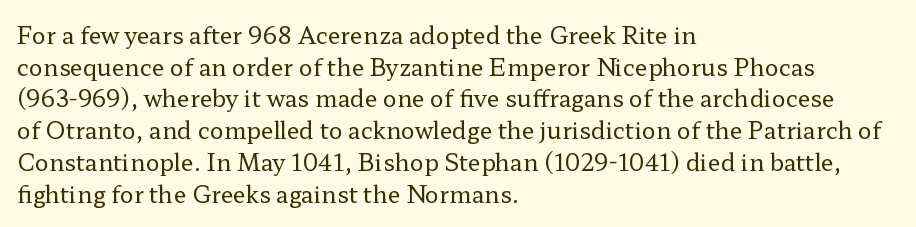
{"italic": "no", "bold": "no", "underline": "no", "align": "left", "line_spacing": "normal", "line_spacing_ratio": 1.38, "letter_spacing": "normal", "letter_spacing_em": 0.0, "glyph_px": 23}
